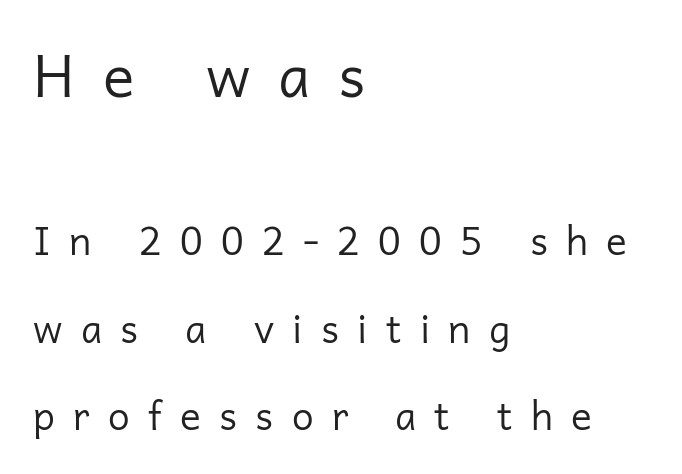
The image shows 59 px regular-weight sans-serif type, upright; set left-aligned, loose line spacing (2.25x), unusually wide letter spacing (+0.47 em), not underlined; the first (top) block is 1.51x larger; low stroke contrast and a medium x-height.
